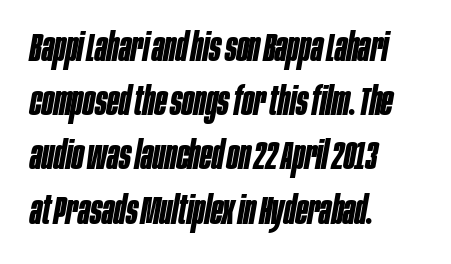
Q: Is the text bold? A: Yes.
Q: Is the text italic (slanted)? A: Yes, it leans right by about 10 degrees.
Q: Is the text underlined? A: No.
Q: How is the paragraph aligned? A: Left-aligned.
Q: Is the spacing between letters normal or unusually wide? A: Normal.
Q: Is the spacing between lines tight, normal or loose? A: Normal.
Q: Width (condensed, normal, or wide)? A: Condensed.
Q: Stroke contrast? A: Low.
Q: x-height? A: Large.
Q: Monospaced? A: No.
